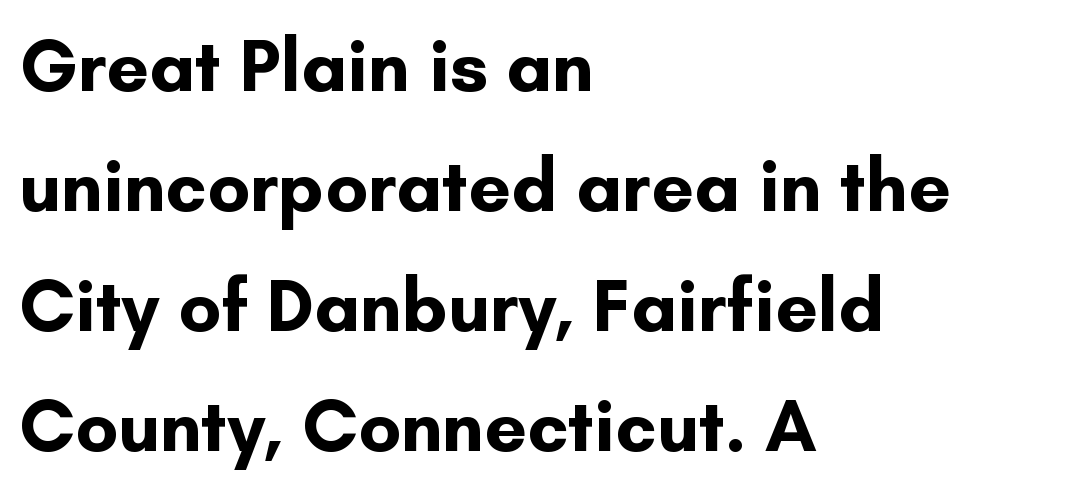
The image shows 75 px bold sans-serif type, upright; set left-aligned, normal line spacing (1.6x), normal letter spacing, not underlined; low stroke contrast and a small x-height.
